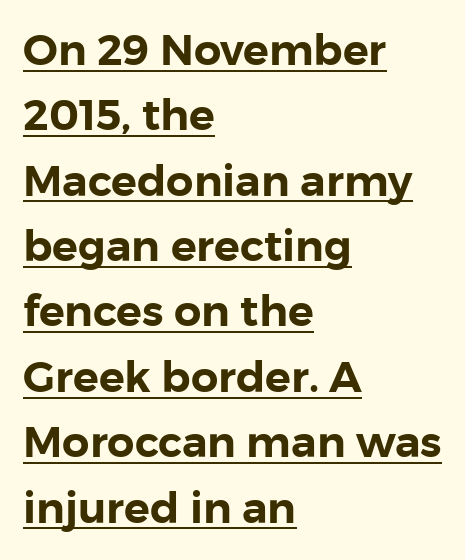
The image shows 43 px sans-serif type, upright; set left-aligned, normal line spacing (1.52x), normal letter spacing, underlined; low stroke contrast and a medium x-height.
